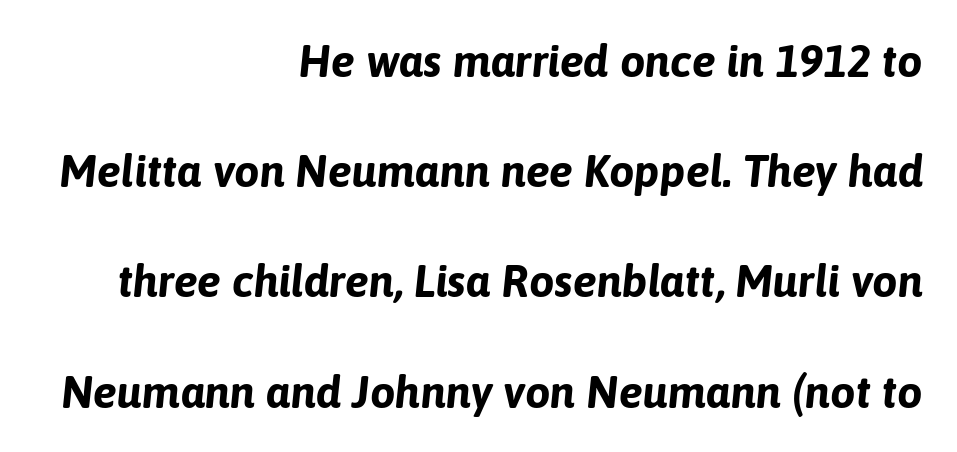
The typography opts for an oblique posture over an upright one. Typographic density is high because the face is bold. The passage shown stacks its lines with a broad gap. Spacing between characters is what you'd get straight out of the box.
